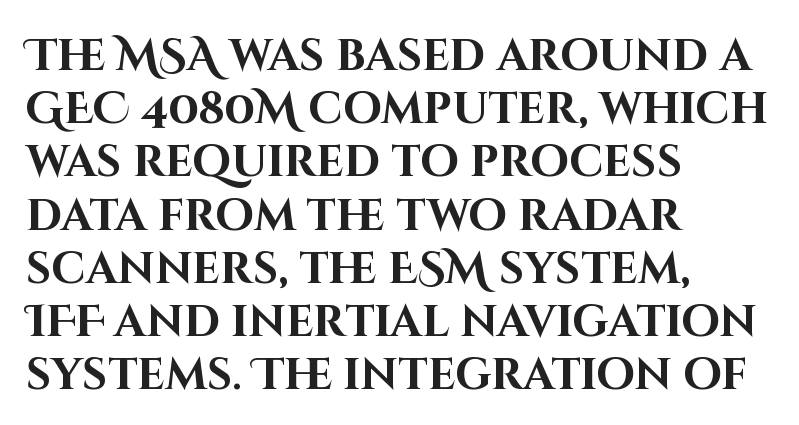
The image shows 44 px bold sans-serif type, upright; set left-aligned, line spacing 1.21x, normal letter spacing, not underlined; high stroke contrast and a large x-height.
